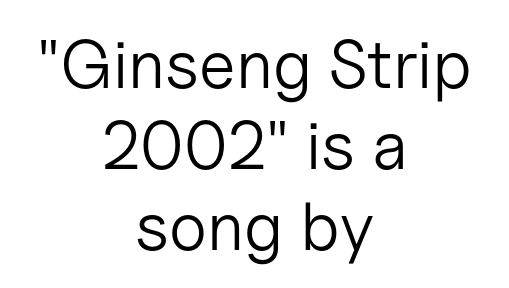
{"serif": "no", "italic": "no", "bold": "no", "weight": "light", "width": "normal", "stroke_contrast": "low", "x_height": "medium", "monospaced": "no", "underline": "no", "align": "center", "line_spacing_ratio": 1.19, "letter_spacing": "normal", "letter_spacing_em": 0.0, "glyph_px": 68}
